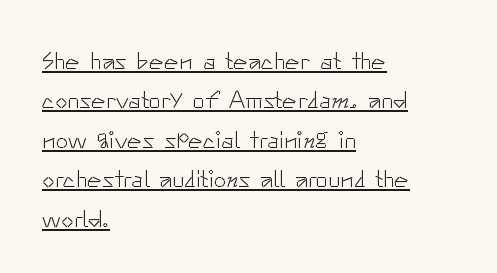
Q: Is the text bold? A: No.
Q: Is the text italic (slanted)? A: No, it is upright.
Q: Is the text underlined? A: Yes.
Q: How is the paragraph aligned? A: Left-aligned.
Q: Is the spacing between letters normal or unusually wide? A: Normal.
Q: Is the spacing between lines tight, normal or loose? A: Normal.
